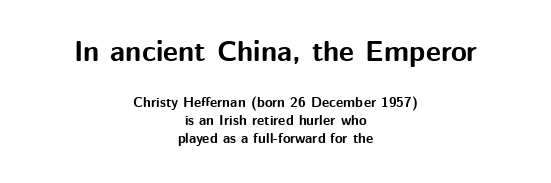
Q: Is the text bold? A: Yes.
Q: Is the text italic (slanted)? A: No, it is upright.
Q: Is the typeface a serif or a sans-serif typeface? A: Sans-serif.
Q: Is the text underlined? A: No.
Q: How is the paragraph aligned? A: Centered.
Q: Is the spacing between letters normal or unusually wide? A: Normal.
Q: Is the spacing between lines tight, normal or loose? A: Normal.
Q: Which block of text is set in a larger size, the first (top) or the second (bottom)? A: The first (top) one.
Q: Width (condensed, normal, or wide)? A: Normal.
Q: Stroke contrast? A: Medium.
Q: x-height? A: Medium.
Q: Monospaced? A: No.
